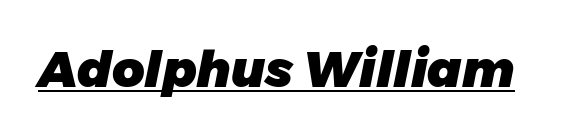
{"italic": "yes", "lean": "right", "slant_degrees": 11, "bold": "yes", "weight": "heavy", "width": "normal", "stroke_contrast": "low", "x_height": "medium", "monospaced": "no", "underline": "yes", "letter_spacing": "normal", "letter_spacing_em": 0.0, "glyph_px": 50}
